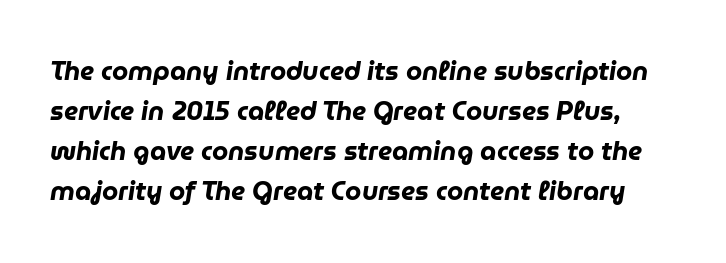
Normally led — the rows are evenly, conventionally spaced. Every character sits at an angle, as italics do. Tracking here is standard; glyphs follow each other at the usual distance. Only glyphs here, with clear space below each row. Every letter is thick-stroked: bold, no question.
